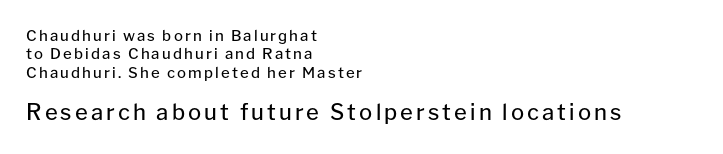
Q: Is the text bold? A: No.
Q: Is the text italic (slanted)? A: No, it is upright.
Q: Is the text underlined? A: No.
Q: How is the paragraph aligned? A: Left-aligned.
Q: Which block of text is set in a larger size, the first (top) or the second (bottom)? A: The second (bottom) one.
